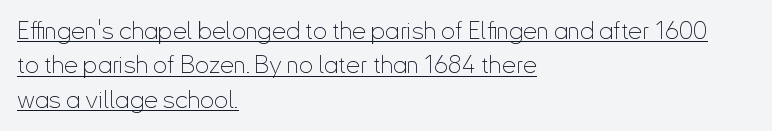
{"italic": "no", "bold": "no", "underline": "yes", "align": "left", "line_spacing": "normal", "line_spacing_ratio": 1.38, "letter_spacing": "normal", "letter_spacing_em": 0.0, "glyph_px": 25}
